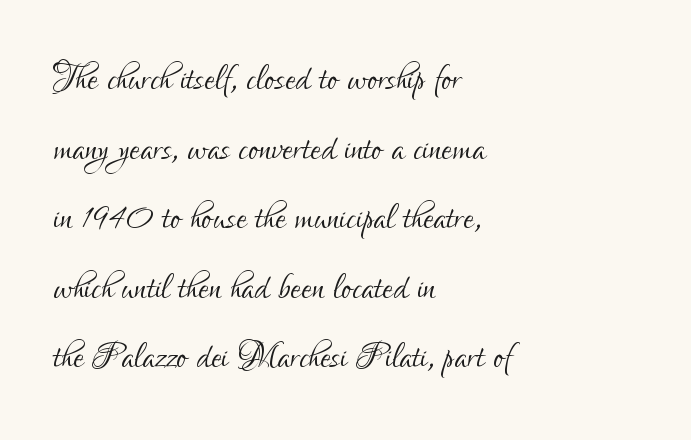
The image shows 48 px light, condensed sans-serif type; set left-aligned, normal line spacing (1.45x), normal letter spacing, not underlined; low stroke contrast and a small x-height.
